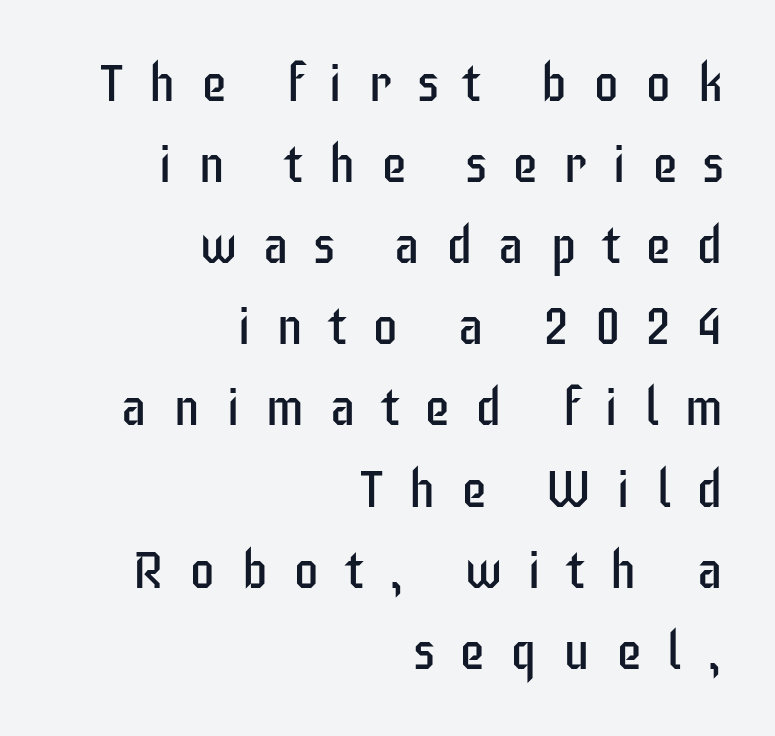
The image shows 52 px regular-weight, condensed sans-serif type, upright; set right-aligned, normal line spacing (1.56x), unusually wide letter spacing (+0.49 em), not underlined; low stroke contrast and a large x-height.
